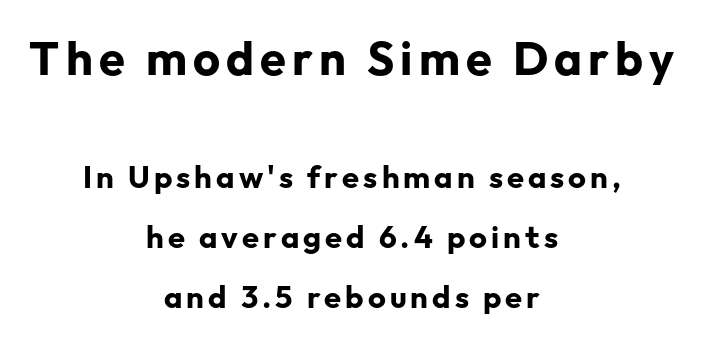
{"serif": "no", "italic": "no", "bold": "yes", "weight": "bold", "width": "normal", "stroke_contrast": "low", "x_height": "medium", "monospaced": "no", "underline": "no", "align": "center", "line_spacing": "loose", "line_spacing_ratio": 1.94, "larger_block": "first", "size_ratio": 1.52, "glyph_px": 47}
